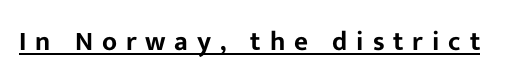
The image shows 27 px text type, upright; set unusually wide letter spacing (+0.33 em), underlined.
